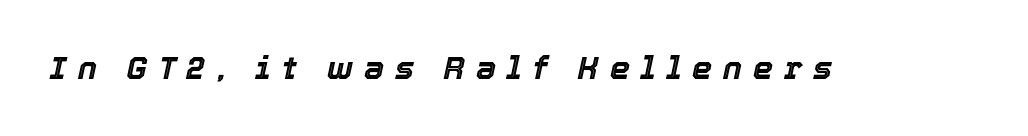
Inter-character spacing is expanded well beyond the font's built-in metrics. The text carries the slant typical of an italic or oblique font. You could not count columns in this text — the font is proportionally spaced. The area under the type is left untouched.
